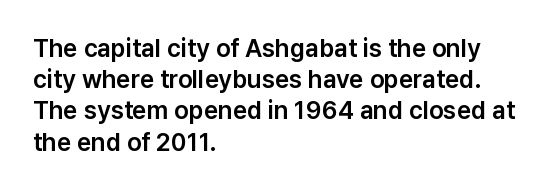
If you drew a line through each stem, it would be perfectly vertical. Leading: standard. The setting favours the left margin, as ordinary paragraphs usually do. Nobody touched the tracking dial on this one. Lines of text with bare space underneath.
